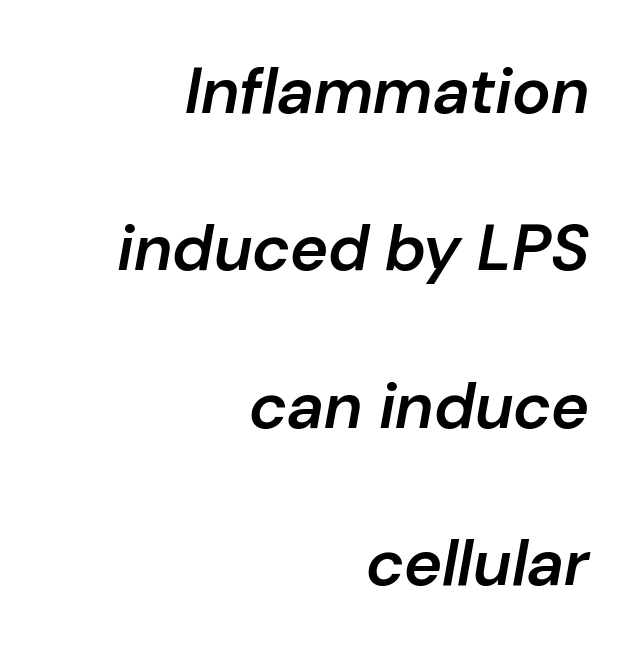
{"italic": "yes", "lean": "right", "slant_degrees": 10, "bold": "semi", "weight": "semibold", "width": "normal", "stroke_contrast": "low", "x_height": "medium", "monospaced": "no", "underline": "no", "align": "right", "line_spacing": "loose", "line_spacing_ratio": 2.42, "letter_spacing": "normal", "letter_spacing_em": 0.0, "glyph_px": 65}
